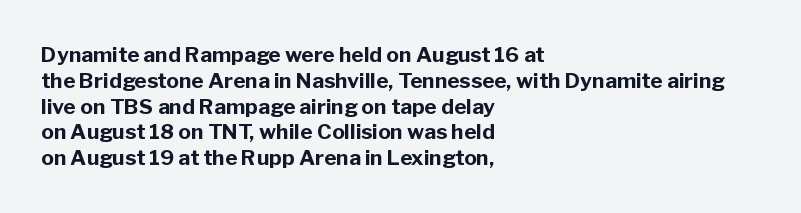
{"italic": "no", "bold": "yes", "underline": "no", "align": "left", "line_spacing_ratio": 1.23, "letter_spacing": "normal", "letter_spacing_em": 0.0, "glyph_px": 21}
